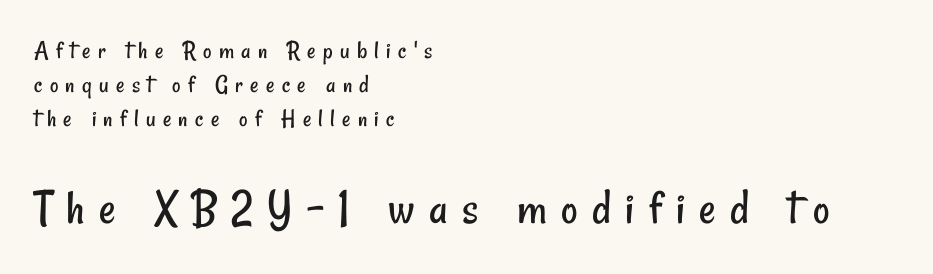
The letters carry no serifs — their stems end cleanly without finishing strokes. Teacher's note: observe the even left margin — that is flush-left alignment. No letter is thick-stroked: the sample isn't bold. Does the bottom block carry the larger type? Yes, it does.
